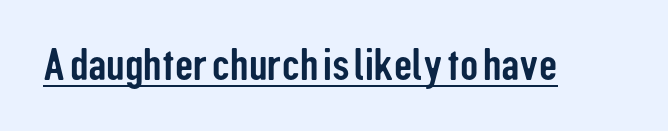
This rendering employs a face without finishing strokes, i.e., a sans-serif. Looks like regular typesetting: each glyph gets only the width it needs. Style check: upright. The line texture is even and compact thanks to regular tracking.
